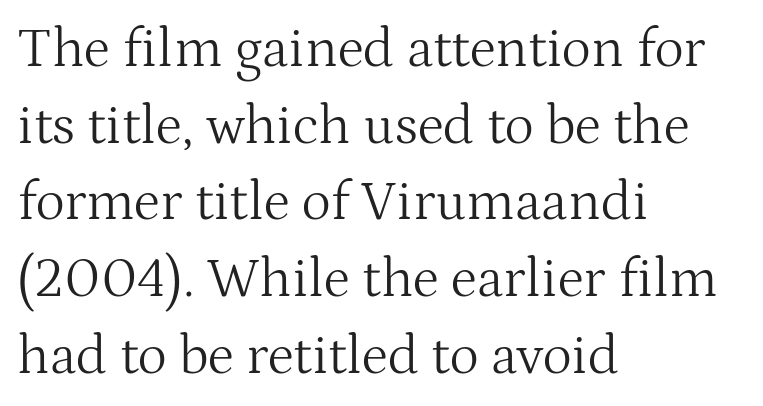
The image shows 56 px light serif type, upright; set left-aligned, normal line spacing (1.37x), normal letter spacing, not underlined; medium stroke contrast and a medium x-height.
